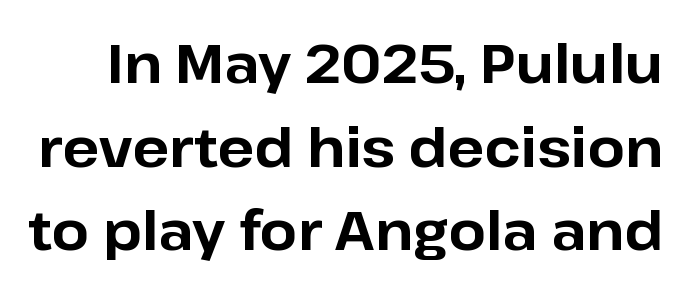
{"serif": "no", "italic": "no", "bold": "yes", "weight": "bold", "width": "normal", "stroke_contrast": "low", "x_height": "medium", "monospaced": "no", "underline": "no", "line_spacing": "normal", "line_spacing_ratio": 1.55, "letter_spacing": "normal", "letter_spacing_em": 0.0, "glyph_px": 54}
